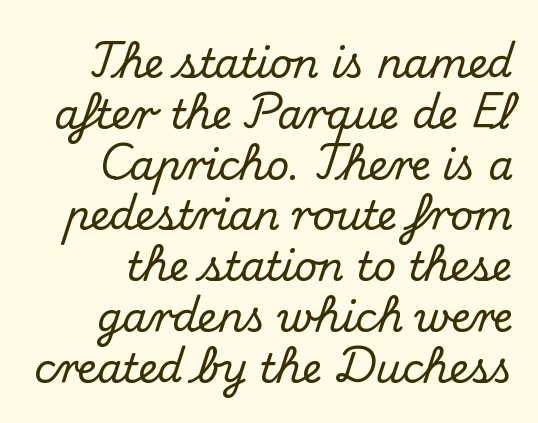
The image shows 40 px serif type; set right-aligned, normal line spacing (1.27x), normal letter spacing, not underlined; medium stroke contrast and a small x-height.
